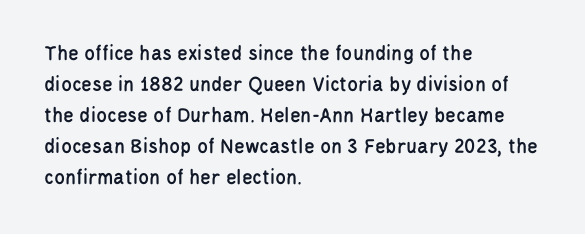
No italicization has been applied; the sample stays upright. The text block is weighted toward the left margin, trailing off unevenly rightward. Each row of text sits above clean, open space. Leading matches the norm, producing a regular column. Nobody touched the tracking dial on this one.
